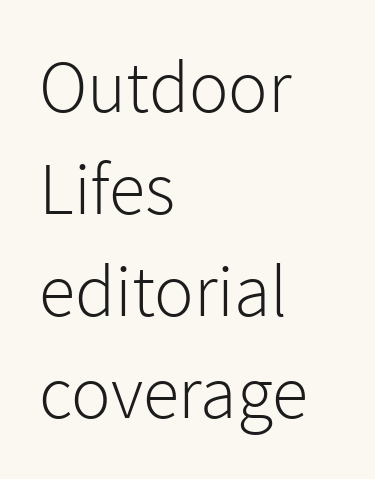
{"serif": "no", "italic": "no", "bold": "no", "weight": "light", "width": "normal", "x_height": "medium", "monospaced": "no", "underline": "no", "align": "left", "line_spacing": "normal", "line_spacing_ratio": 1.38, "letter_spacing": "normal", "letter_spacing_em": 0.0, "glyph_px": 74}
